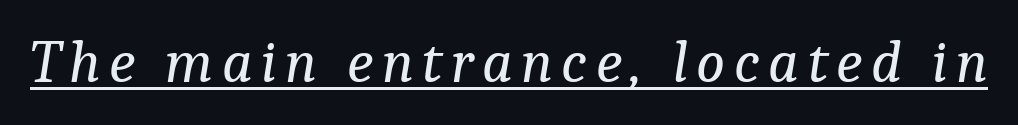
Q: Is the text bold? A: No.
Q: Is the text italic (slanted)? A: Yes, it leans right by about 9 degrees.
Q: Is the typeface a serif or a sans-serif typeface? A: Serif.
Q: Is the text underlined? A: Yes.
Q: Width (condensed, normal, or wide)? A: Normal.
Q: Stroke contrast? A: Low.
Q: x-height? A: Medium.
Q: Monospaced? A: No.
